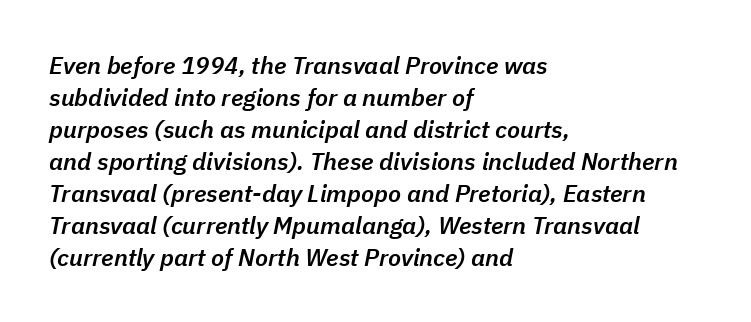
Q: Is the text bold? A: Semi-bold.
Q: Is the text italic (slanted)? A: Yes, it leans right by about 11 degrees.
Q: Is the text underlined? A: No.
Q: How is the paragraph aligned? A: Left-aligned.
Q: Is the spacing between letters normal or unusually wide? A: Normal.
Q: Is the spacing between lines tight, normal or loose? A: Normal.
